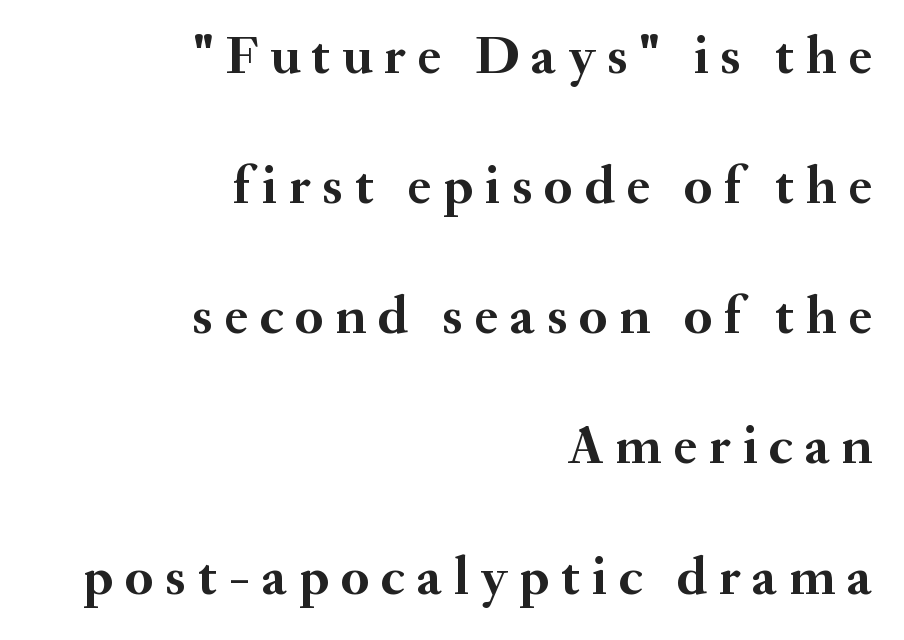
Q: Is the text bold? A: Yes.
Q: Is the text italic (slanted)? A: No, it is upright.
Q: Is the typeface a serif or a sans-serif typeface? A: Serif.
Q: Is the text underlined? A: No.
Q: How is the paragraph aligned? A: Right-aligned.
Q: Is the spacing between letters normal or unusually wide? A: Unusually wide.
Q: Is the spacing between lines tight, normal or loose? A: Loose.
Q: Width (condensed, normal, or wide)? A: Normal.
Q: Stroke contrast? A: Medium.
Q: x-height? A: Small.
Q: Monospaced? A: No.
